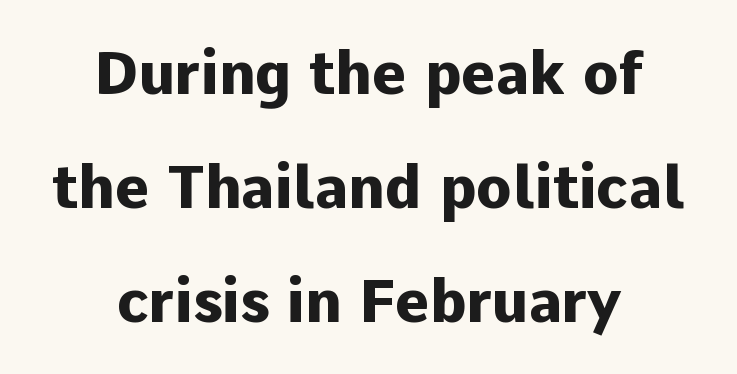
{"serif": "no", "italic": "no", "bold": "yes", "weight": "heavy", "width": "normal", "stroke_contrast": "low", "x_height": "medium", "monospaced": "no", "underline": "no", "align": "center", "line_spacing": "loose", "line_spacing_ratio": 1.93, "letter_spacing": "normal", "letter_spacing_em": 0.0, "glyph_px": 59}
